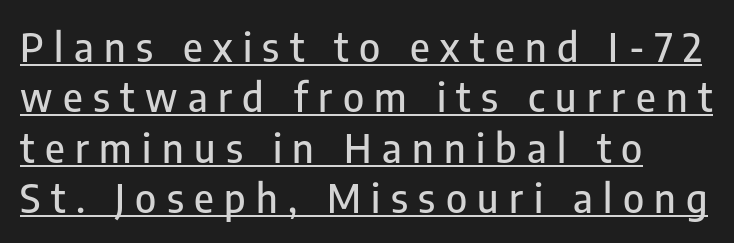
Q: Is the text italic (slanted)? A: No, it is upright.
Q: Is the typeface a serif or a sans-serif typeface? A: Sans-serif.
Q: Is the text underlined? A: Yes.
Q: How is the paragraph aligned? A: Left-aligned.
Q: Is the spacing between letters normal or unusually wide? A: Unusually wide.
Q: Is the spacing between lines tight, normal or loose? A: Normal.
Q: Width (condensed, normal, or wide)? A: Condensed.
Q: Stroke contrast? A: Low.
Q: x-height? A: Medium.
Q: Monospaced? A: No.
